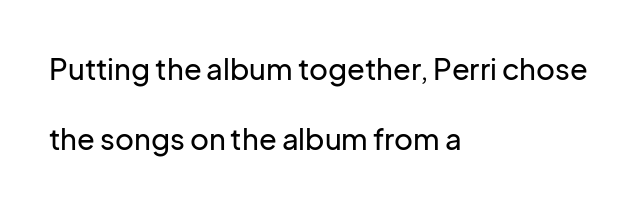
The image shows 29 px sans-serif type, upright; set left-aligned, loose line spacing (2.41x), normal letter spacing, not underlined; low stroke contrast and a medium x-height.
